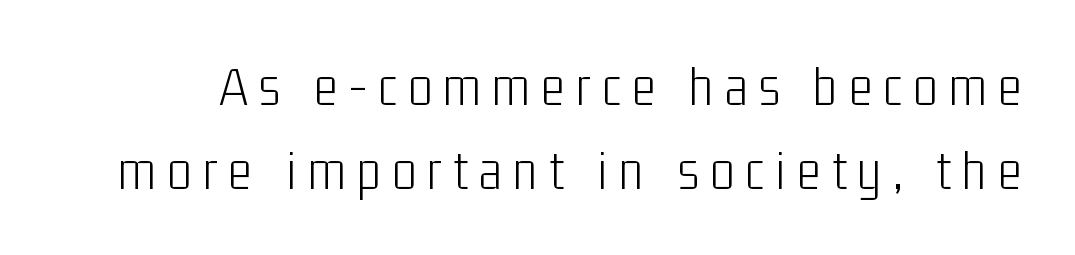
Q: Is the text bold? A: No.
Q: Is the text italic (slanted)? A: No, it is upright.
Q: Is the typeface a serif or a sans-serif typeface? A: Sans-serif.
Q: Is the text underlined? A: No.
Q: Is the spacing between letters normal or unusually wide? A: Unusually wide.
Q: Is the spacing between lines tight, normal or loose? A: Normal.
Q: Width (condensed, normal, or wide)? A: Condensed.
Q: Stroke contrast? A: Low.
Q: x-height? A: Medium.
Q: Monospaced? A: No.
